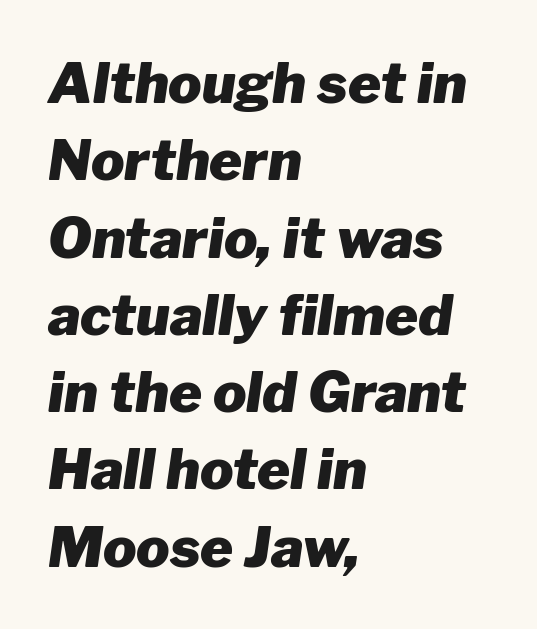
One-word summary of the alignment: left. The passage shown leans; its letterforms are oblique. Words appear dense and cohesive because spacing is normal. How would I describe the line gaps? Plain and ordinary. This sample has the flowing, uneven cadence of proportional lettering.
